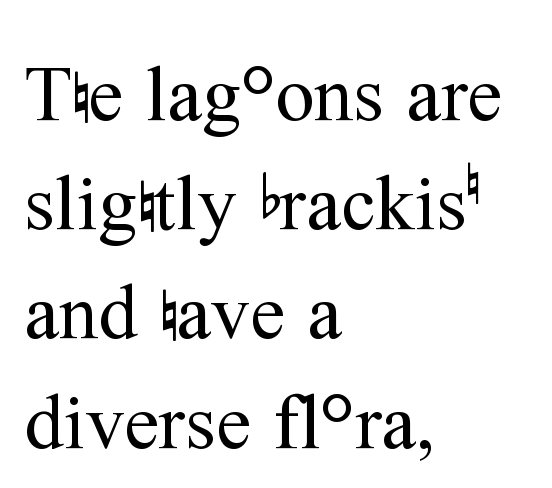
The image shows 78 px regular-weight serif type, upright; set left-aligned, normal line spacing (1.4x), normal letter spacing, not underlined; medium stroke contrast and a medium x-height.
